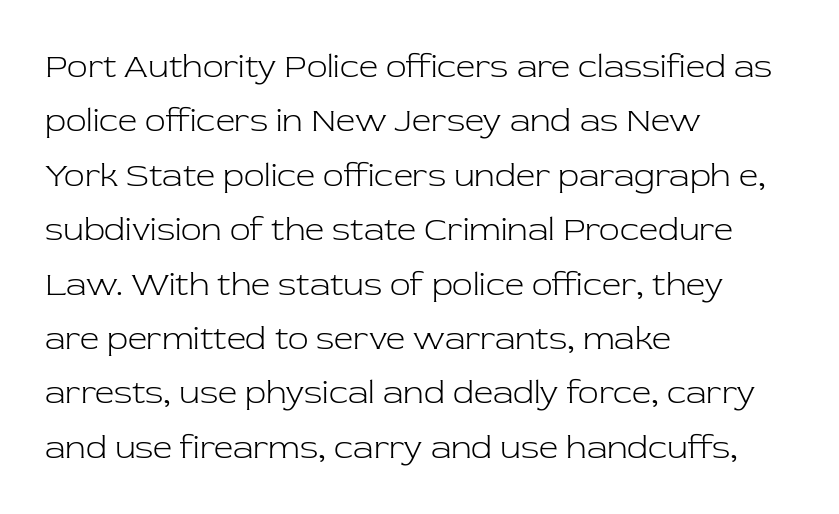
Q: Is the text bold? A: No.
Q: Is the text italic (slanted)? A: No, it is upright.
Q: Is the typeface a serif or a sans-serif typeface? A: Serif.
Q: Is the text underlined? A: No.
Q: How is the paragraph aligned? A: Left-aligned.
Q: Is the spacing between letters normal or unusually wide? A: Normal.
Q: Is the spacing between lines tight, normal or loose? A: Normal.
Q: Width (condensed, normal, or wide)? A: Normal.
Q: Stroke contrast? A: Low.
Q: x-height? A: Medium.
Q: Monospaced? A: No.
